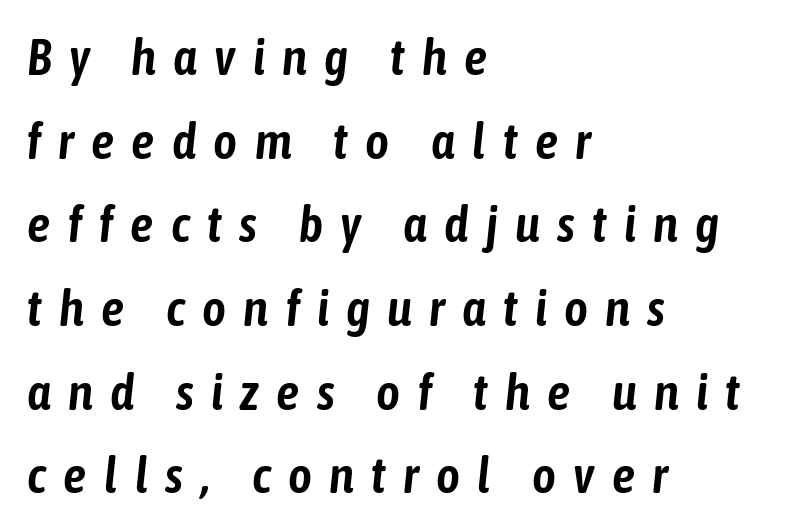
The image shows 51 px condensed type, italic (leaning right); set left-aligned, normal line spacing (1.64x), unusually wide letter spacing (+0.34 em), not underlined; low stroke contrast and a medium x-height.
